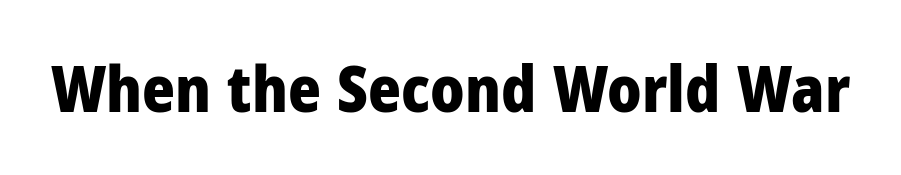
Q: Is the text bold? A: Yes.
Q: Is the text italic (slanted)? A: No, it is upright.
Q: Is the typeface a serif or a sans-serif typeface? A: Sans-serif.
Q: Is the text underlined? A: No.
Q: Is the spacing between letters normal or unusually wide? A: Normal.
Q: Width (condensed, normal, or wide)? A: Normal.
Q: Stroke contrast? A: Low.
Q: x-height? A: Medium.
Q: Monospaced? A: No.
